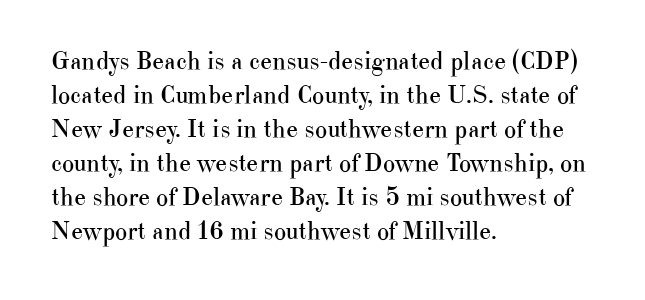
The image shows 26 px text type, upright; set left-aligned, normal line spacing (1.31x), normal letter spacing, not underlined.
